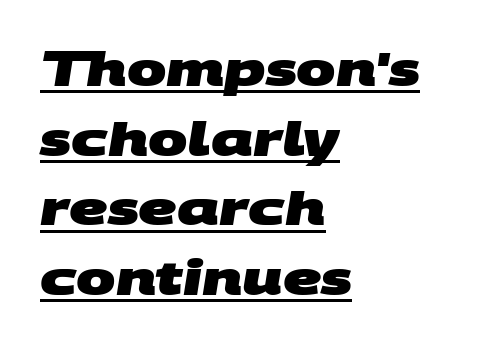
The ragged edge is on the right, which tells us the setting is flush left. How heavy is the stroke? Heavy — this is a bold. Beneath each row of characters lies a ruled line. Typographically, this falls in the sans-serif category.
